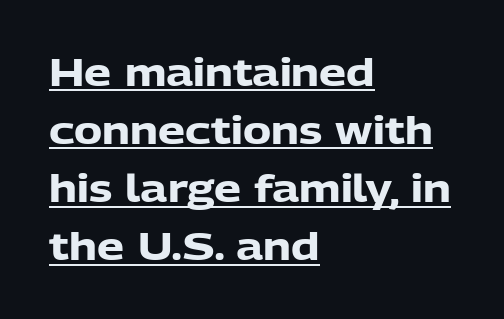
{"serif": "no", "italic": "no", "bold": "yes", "weight": "heavy", "width": "normal", "stroke_contrast": "low", "x_height": "medium", "monospaced": "no", "underline": "yes", "align": "left", "line_spacing": "normal", "line_spacing_ratio": 1.53, "letter_spacing": "normal", "letter_spacing_em": 0.0, "glyph_px": 38}
